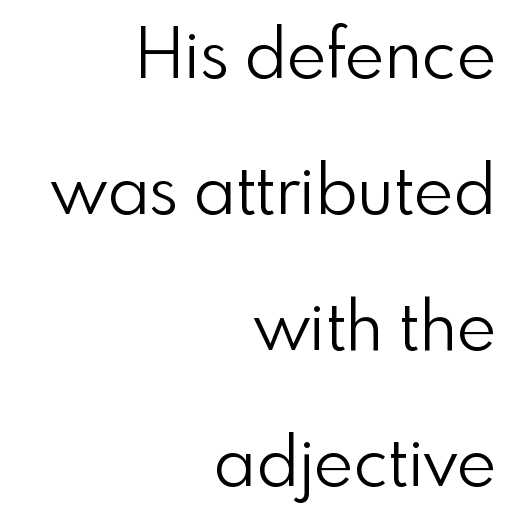
Q: Is the text bold? A: No.
Q: Is the text italic (slanted)? A: No, it is upright.
Q: Is the typeface a serif or a sans-serif typeface? A: Sans-serif.
Q: Is the text underlined? A: No.
Q: How is the paragraph aligned? A: Right-aligned.
Q: Is the spacing between letters normal or unusually wide? A: Normal.
Q: Is the spacing between lines tight, normal or loose? A: Loose.
Q: Width (condensed, normal, or wide)? A: Normal.
Q: x-height? A: Small.
Q: Monospaced? A: No.
